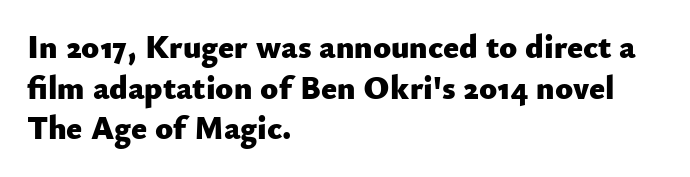
Set as a true bold cut, around the 700 mark. Tall strokes in this sample are plumb rather than angled. Tracking value appears to be zero — textbook default spacing. Font category for this specimen: sans-serif. A student would call this left alignment; a typographer would say flush left, rag right. The face used here is proportionally spaced, like ordinary book or web type.
